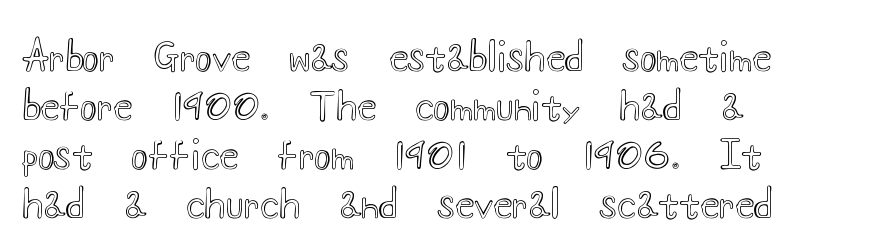
{"italic": "no", "width": "wide", "x_height": "small", "monospaced": "no", "underline": "no", "align": "left", "line_spacing": "normal", "line_spacing_ratio": 1.26, "letter_spacing": "normal", "letter_spacing_em": 0.0, "glyph_px": 39}
